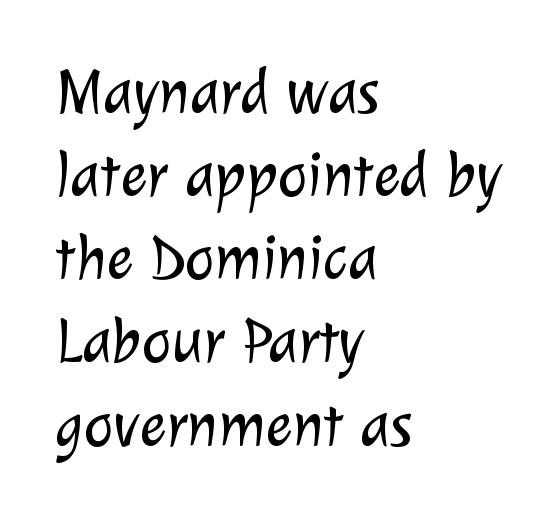
The image shows 63 px light sans-serif type; set left-aligned, normal line spacing (1.32x), normal letter spacing, not underlined; low stroke contrast and a medium x-height.
